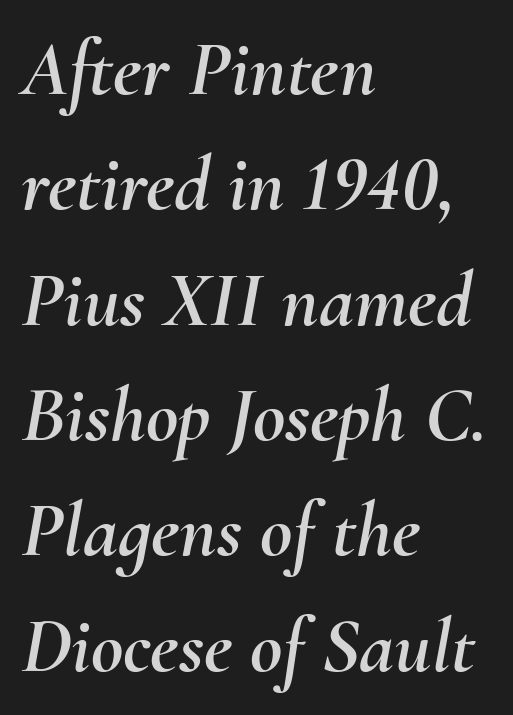
Q: Is the text italic (slanted)? A: Yes, it leans right by about 10 degrees.
Q: Is the text underlined? A: No.
Q: How is the paragraph aligned? A: Left-aligned.
Q: Is the spacing between letters normal or unusually wide? A: Normal.
Q: Is the spacing between lines tight, normal or loose? A: Normal.
Q: Width (condensed, normal, or wide)? A: Normal.
Q: Stroke contrast? A: Medium.
Q: x-height? A: Small.
Q: Monospaced? A: No.
